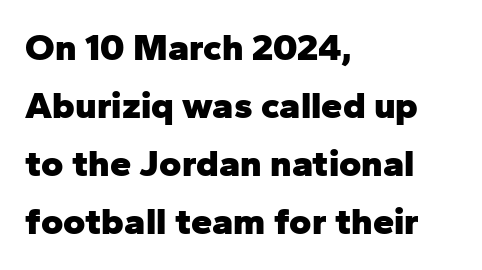
Q: Is the text bold? A: Yes.
Q: Is the text italic (slanted)? A: No, it is upright.
Q: Is the typeface a serif or a sans-serif typeface? A: Sans-serif.
Q: Is the text underlined? A: No.
Q: How is the paragraph aligned? A: Left-aligned.
Q: Is the spacing between letters normal or unusually wide? A: Normal.
Q: Is the spacing between lines tight, normal or loose? A: Normal.
Q: Width (condensed, normal, or wide)? A: Normal.
Q: Stroke contrast? A: Low.
Q: x-height? A: Medium.
Q: Monospaced? A: No.
